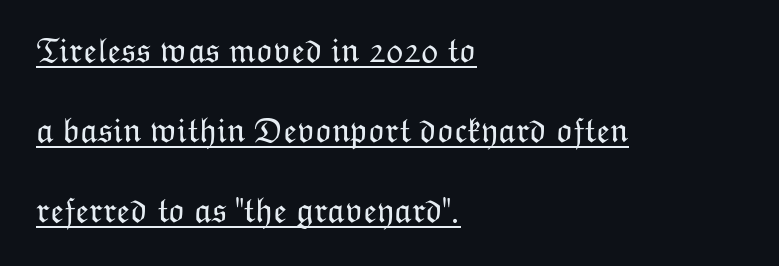
Q: Is the text bold? A: No.
Q: Is the text italic (slanted)? A: No, it is upright.
Q: Is the text underlined? A: Yes.
Q: How is the paragraph aligned? A: Left-aligned.
Q: Is the spacing between letters normal or unusually wide? A: Normal.
Q: Is the spacing between lines tight, normal or loose? A: Loose.
Q: Width (condensed, normal, or wide)? A: Normal.
Q: Stroke contrast? A: Low.
Q: x-height? A: Medium.
Q: Monospaced? A: No.
